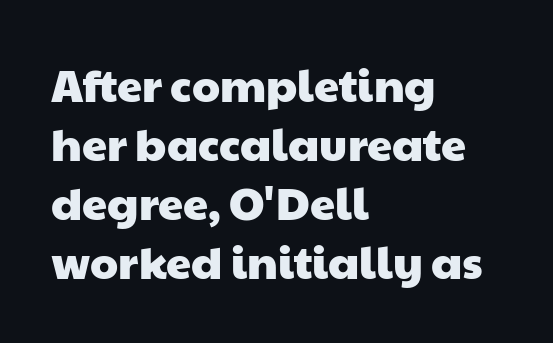
The image shows 45 px wide sans-serif type; set left-aligned, normal line spacing (1.31x), normal letter spacing, not underlined; low stroke contrast and a medium x-height.
